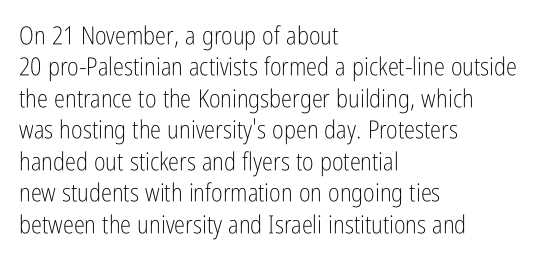
The image shows 25 px text type, upright; set left-aligned, normal line spacing (1.26x), normal letter spacing, not underlined.
